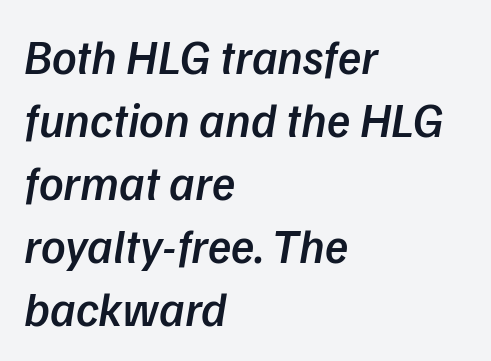
The image shows 48 px semibold sans-serif type; set left-aligned, normal line spacing (1.31x), normal letter spacing, not underlined; low stroke contrast and a medium x-height.
